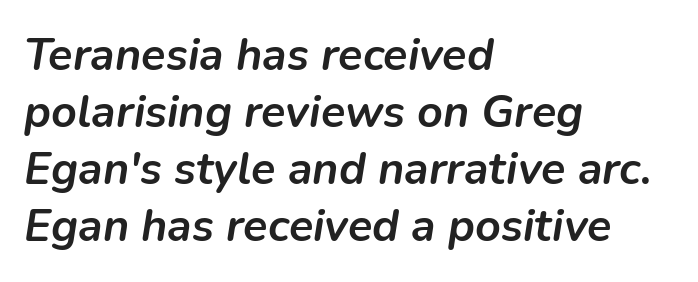
Q: Is the text bold? A: Yes.
Q: Is the text italic (slanted)? A: Yes, it leans right by about 9 degrees.
Q: Is the text underlined? A: No.
Q: How is the paragraph aligned? A: Left-aligned.
Q: Is the spacing between letters normal or unusually wide? A: Normal.
Q: Is the spacing between lines tight, normal or loose? A: Normal.
Q: Width (condensed, normal, or wide)? A: Normal.
Q: Stroke contrast? A: Low.
Q: x-height? A: Medium.
Q: Monospaced? A: No.
